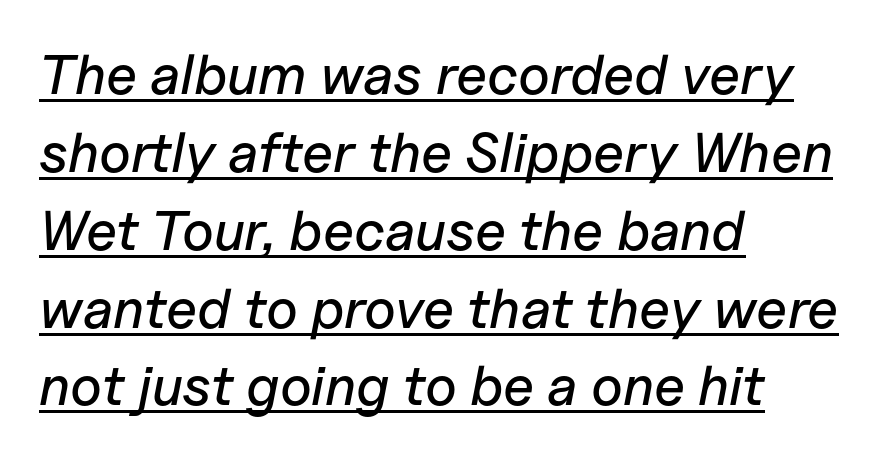
This sample uses an oblique cut, with every glyph tilted off the vertical. Evenly set lines give the paragraph a standard silhouette. This rendering uses left alignment, leaving the right contour irregular. A typesetter would call this zero additional tracking. You could not count columns in this text — the font is proportionally spaced. A rule runs beneath these lines of type.
